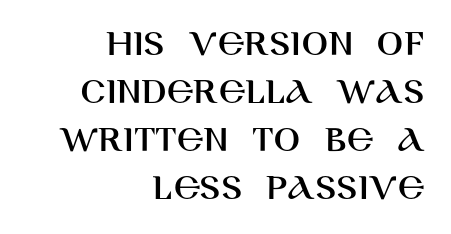
{"serif": "no", "italic": "no", "width": "normal", "stroke_contrast": "high", "x_height": "large", "monospaced": "no", "underline": "no", "align": "right", "line_spacing_ratio": 1.23, "letter_spacing": "normal", "letter_spacing_em": 0.0, "glyph_px": 39}
